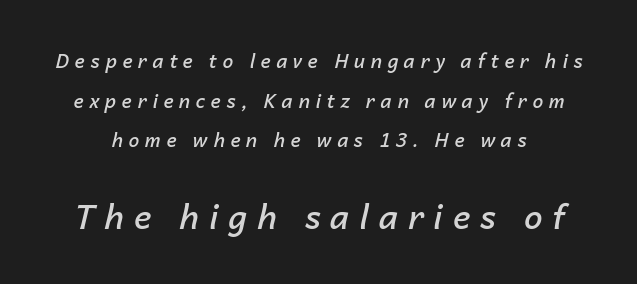
It's the slanting kind of type. Caption: upper text group reduced, lower text group enlarged. Typesetter's note: demi weight, one step under bold. You could only call the tracking loose — the letters float apart. The space directly below the letters is spotless.
